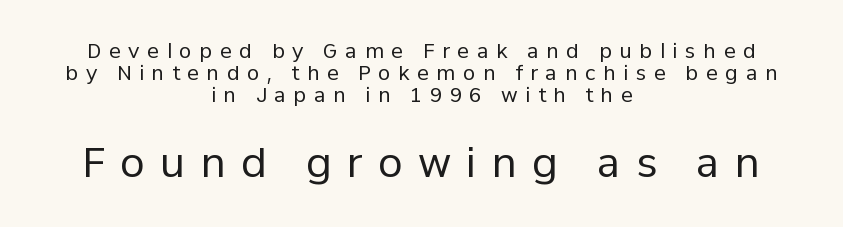
Q: Is the text bold? A: No.
Q: Is the text italic (slanted)? A: No, it is upright.
Q: Is the typeface a serif or a sans-serif typeface? A: Sans-serif.
Q: Is the text underlined? A: No.
Q: How is the paragraph aligned? A: Centered.
Q: Is the spacing between letters normal or unusually wide? A: Unusually wide.
Q: Is the spacing between lines tight, normal or loose? A: Tight.
Q: Which block of text is set in a larger size, the first (top) or the second (bottom)? A: The second (bottom) one.
Q: Width (condensed, normal, or wide)? A: Normal.
Q: Stroke contrast? A: Low.
Q: x-height? A: Medium.
Q: Monospaced? A: No.
